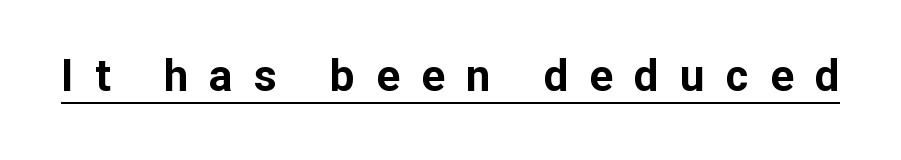
{"serif": "no", "italic": "no", "bold": "yes", "weight": "bold", "width": "normal", "stroke_contrast": "low", "x_height": "medium", "monospaced": "no", "underline": "yes", "letter_spacing": "wide", "letter_spacing_em": 0.48, "glyph_px": 44}
